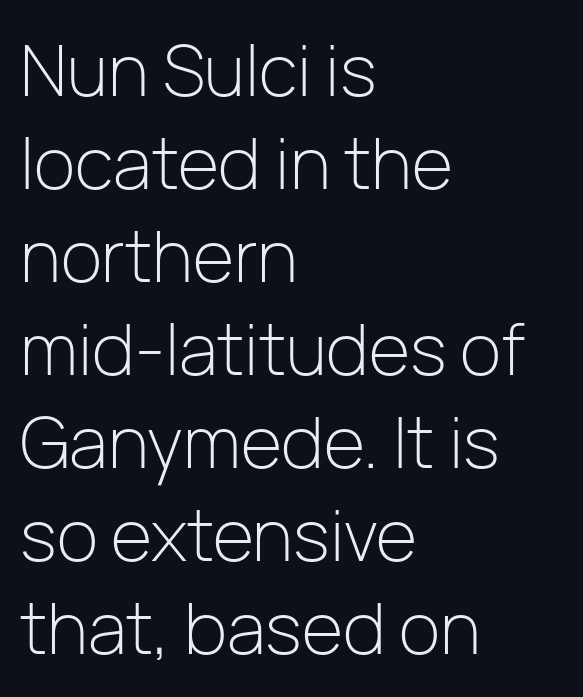
This is roman type, the default non-slanted kind. Words float on clear page, feet unadorned. Nothing heavy about these letters — not bold at all. Note the varied advance widths — an 'i' is clearly narrower than an 'm'. These lines are composed in type without serifs.
